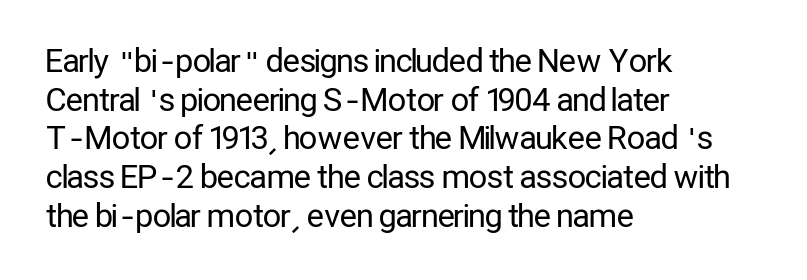
Q: Is the text bold? A: No.
Q: Is the text italic (slanted)? A: No, it is upright.
Q: Is the typeface a serif or a sans-serif typeface? A: Sans-serif.
Q: Is the text underlined? A: No.
Q: How is the paragraph aligned? A: Left-aligned.
Q: Is the spacing between letters normal or unusually wide? A: Normal.
Q: Width (condensed, normal, or wide)? A: Condensed.
Q: Stroke contrast? A: Low.
Q: x-height? A: Medium.
Q: Monospaced? A: No.
